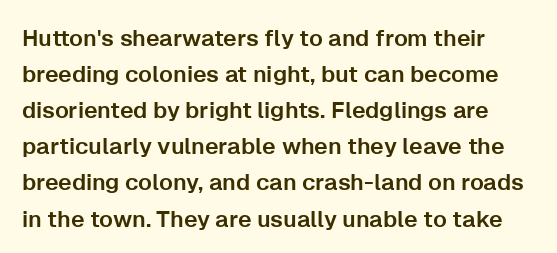
The image shows 23 px text type, upright; set normal line spacing (1.57x), normal letter spacing, not underlined.
